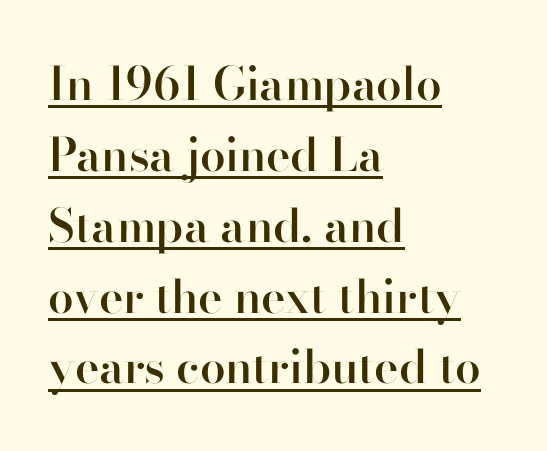
Q: Is the text bold? A: Semi-bold.
Q: Is the text italic (slanted)? A: No, it is upright.
Q: Is the typeface a serif or a sans-serif typeface? A: Sans-serif.
Q: Is the text underlined? A: Yes.
Q: How is the paragraph aligned? A: Left-aligned.
Q: Is the spacing between letters normal or unusually wide? A: Normal.
Q: Is the spacing between lines tight, normal or loose? A: Normal.
Q: Width (condensed, normal, or wide)? A: Normal.
Q: Stroke contrast? A: High.
Q: x-height? A: Small.
Q: Monospaced? A: No.
